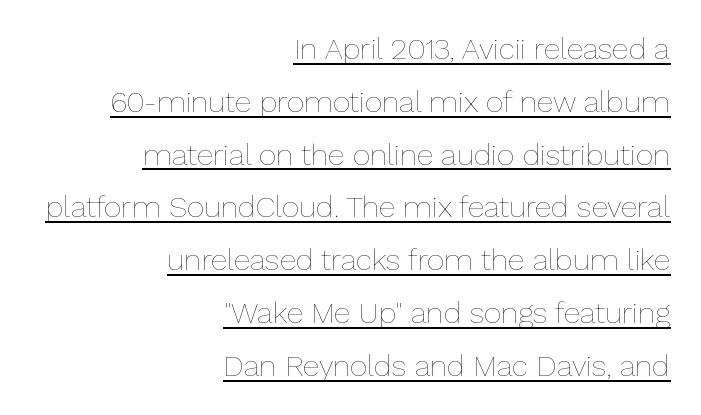
{"italic": "no", "bold": "no", "weight": "thin", "width": "normal", "stroke_contrast": "low", "x_height": "medium", "monospaced": "no", "underline": "yes", "align": "right", "line_spacing_ratio": 1.76, "letter_spacing": "normal", "letter_spacing_em": 0.0, "glyph_px": 30}
